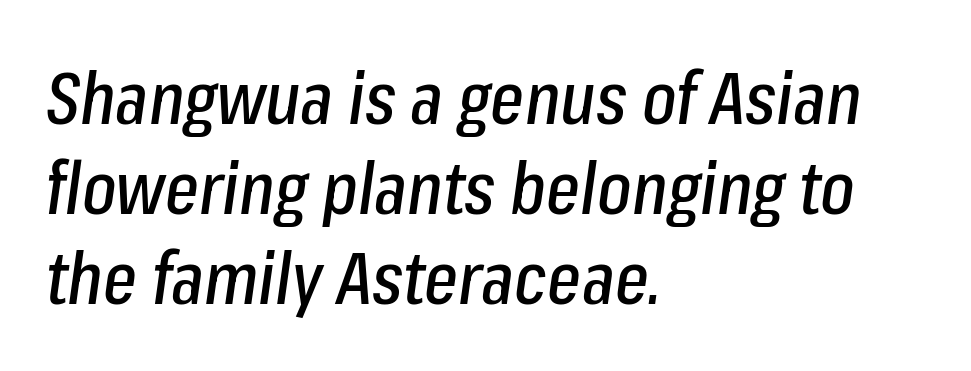
The image shows 72 px condensed type, italic (leaning right); set left-aligned, normal line spacing (1.25x), normal letter spacing, not underlined; low stroke contrast and a medium x-height.
